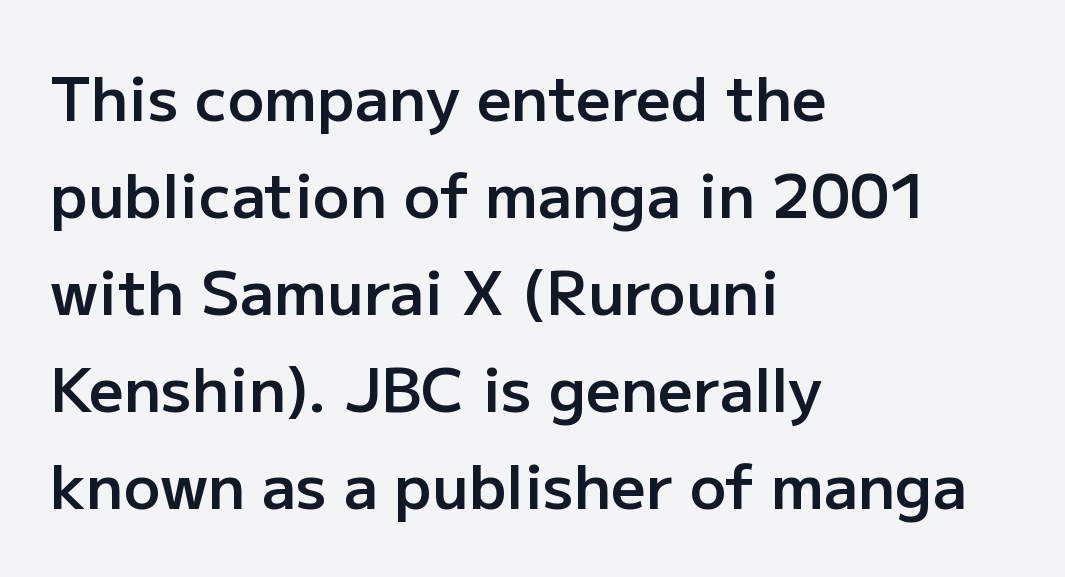
{"serif": "no", "italic": "no", "bold": "semi", "weight": "semibold", "width": "normal", "stroke_contrast": "low", "x_height": "medium", "monospaced": "no", "underline": "no", "align": "left", "line_spacing": "normal", "line_spacing_ratio": 1.59, "letter_spacing": "normal", "letter_spacing_em": 0.0, "glyph_px": 61}
